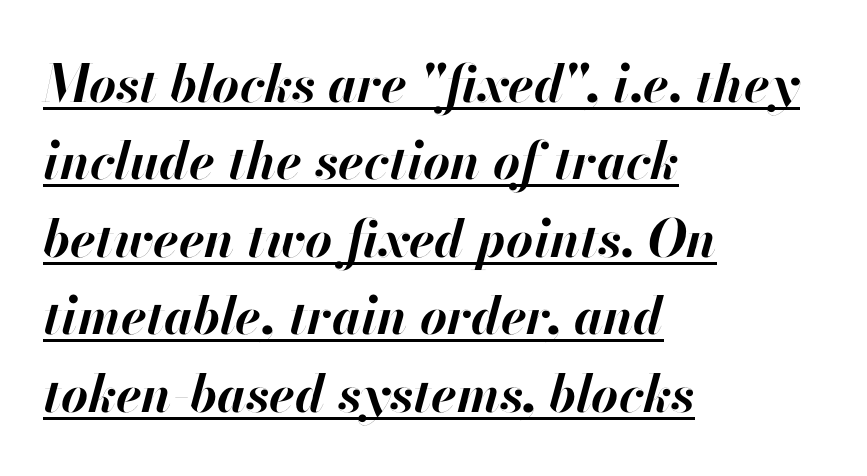
Between one letter and the next there's only the usual sliver of space. Teacher's note: observe the even left margin — that is flush-left alignment. The font's italic variant was chosen for this text. Here the designer chose a conventional face with non-uniform glyph widths. A dark, heavy texture on the line: the type is bold. The space between consecutive lines is moderate.
